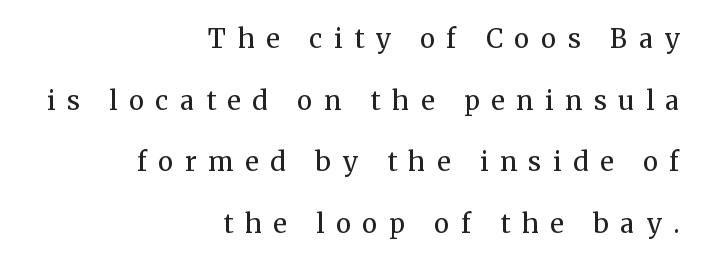
The image shows 26 px text type, upright; set right-aligned, loose line spacing (2.37x), unusually wide letter spacing (+0.45 em), not underlined.
